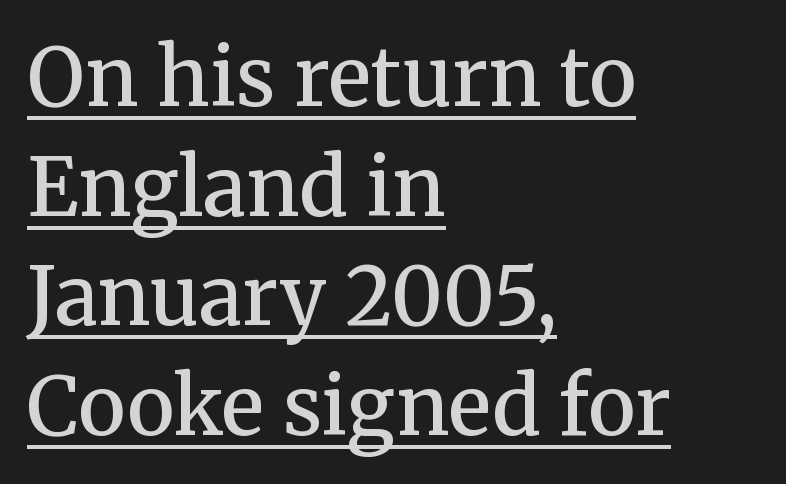
{"serif": "yes", "italic": "no", "bold": "semi", "weight": "semibold", "width": "normal", "stroke_contrast": "medium", "x_height": "medium", "monospaced": "no", "underline": "yes", "align": "left", "line_spacing": "normal", "line_spacing_ratio": 1.37, "letter_spacing": "normal", "letter_spacing_em": 0.0, "glyph_px": 80}
